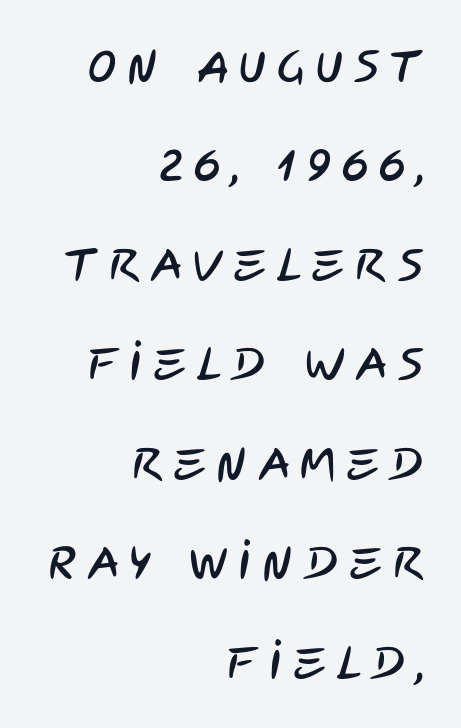
Quick note: interline space is abundant. The glyphs are unaccompanied by any horizontal stroke below them. These lines stack with their right ends in a neat column. Think of a printed novel: that variable character pitch is what you see here.
